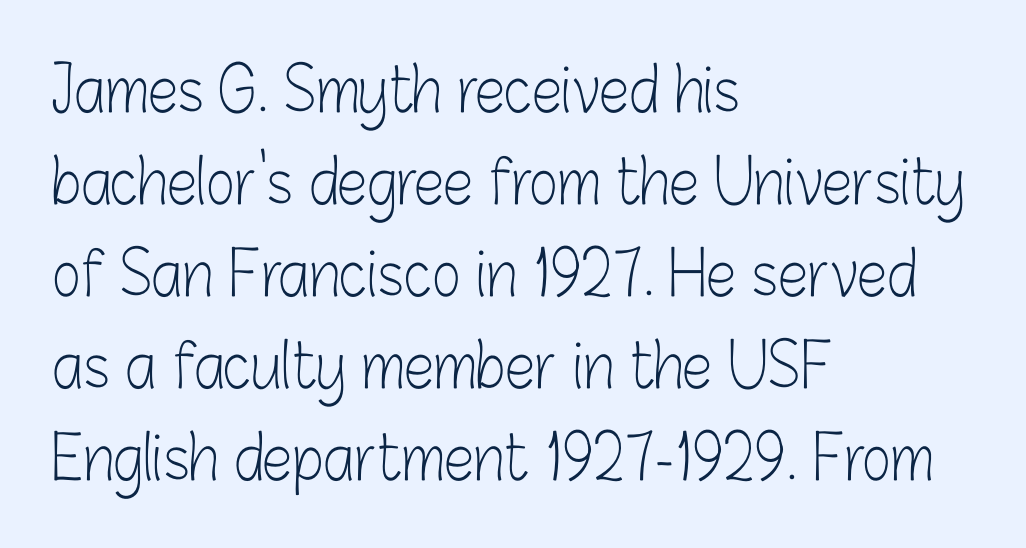
Q: Is the text bold? A: No.
Q: Is the text italic (slanted)? A: No, it is upright.
Q: Is the typeface a serif or a sans-serif typeface? A: Sans-serif.
Q: Is the text underlined? A: No.
Q: How is the paragraph aligned? A: Left-aligned.
Q: Is the spacing between letters normal or unusually wide? A: Normal.
Q: Is the spacing between lines tight, normal or loose? A: Normal.
Q: Width (condensed, normal, or wide)? A: Condensed.
Q: Stroke contrast? A: Low.
Q: x-height? A: Medium.
Q: Monospaced? A: No.
